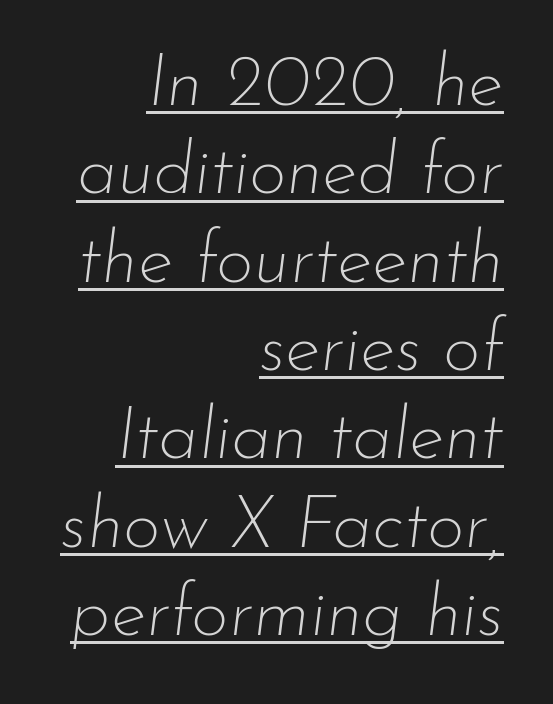
Q: Is the text bold? A: No.
Q: Is the text italic (slanted)? A: Yes, it leans right by about 7 degrees.
Q: Is the text underlined? A: Yes.
Q: How is the paragraph aligned? A: Right-aligned.
Q: Is the spacing between letters normal or unusually wide? A: Normal.
Q: Width (condensed, normal, or wide)? A: Normal.
Q: Stroke contrast? A: Low.
Q: x-height? A: Small.
Q: Monospaced? A: No.
